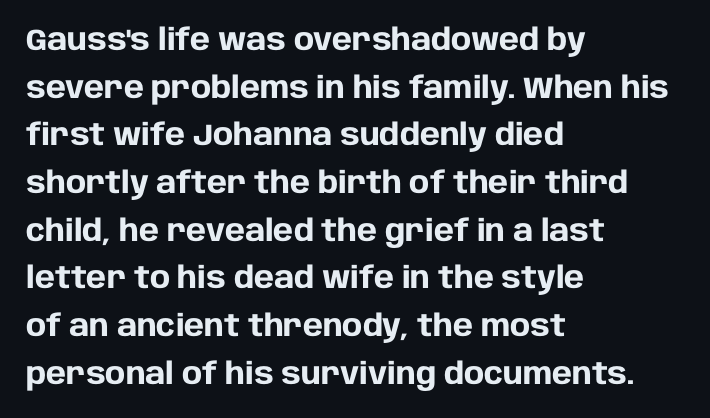
{"serif": "no", "italic": "no", "bold": "yes", "weight": "heavy", "width": "normal", "stroke_contrast": "low", "x_height": "large", "monospaced": "no", "underline": "no", "align": "left", "line_spacing": "normal", "line_spacing_ratio": 1.59, "letter_spacing": "normal", "letter_spacing_em": 0.0, "glyph_px": 30}
